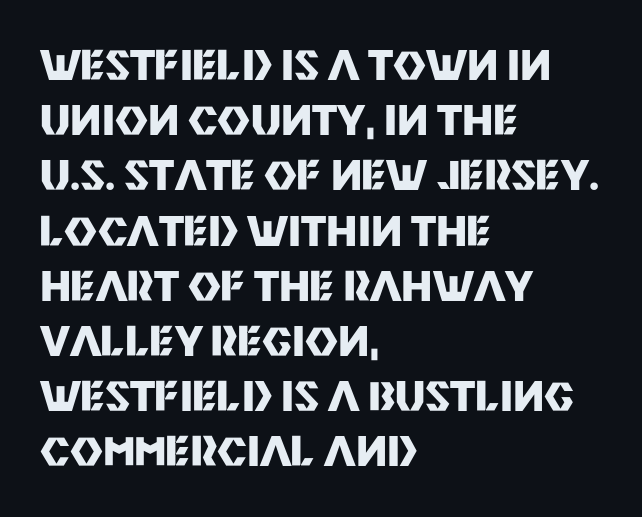
The image shows 40 px heavy sans-serif type, upright; set left-aligned, normal line spacing (1.38x), normal letter spacing, not underlined; medium stroke contrast and a large x-height.
